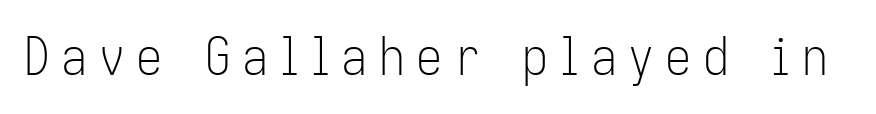
Q: Is the text bold? A: No.
Q: Is the text italic (slanted)? A: No, it is upright.
Q: Is the typeface a serif or a sans-serif typeface? A: Sans-serif.
Q: Is the text underlined? A: No.
Q: Is the spacing between letters normal or unusually wide? A: Unusually wide.
Q: Width (condensed, normal, or wide)? A: Condensed.
Q: Stroke contrast? A: Low.
Q: x-height? A: Medium.
Q: Monospaced? A: No.
